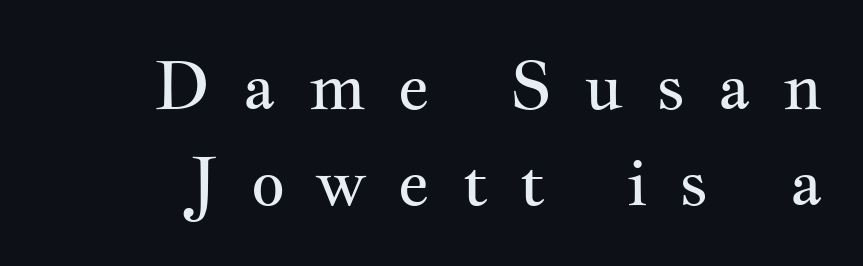
The specimen reads as upright at a glance. This sample uses expanded letter spacing, leaving extra air between glyphs. Do the characters align in a grid? No, the font is proportional. Honestly, the row spacing looks completely unremarkable. Letterform terminals end in serifs throughout the passage.
